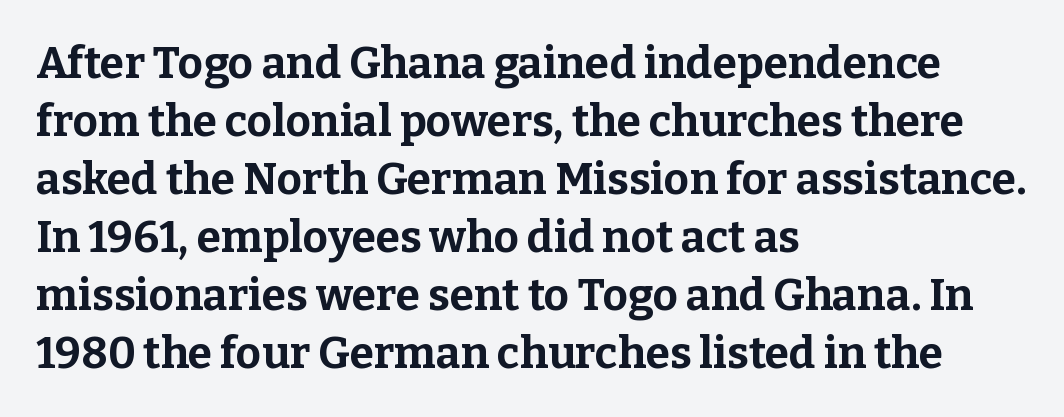
{"serif": "yes", "italic": "no", "bold": "yes", "weight": "bold", "width": "normal", "stroke_contrast": "low", "x_height": "medium", "monospaced": "no", "underline": "no", "align": "left", "line_spacing": "normal", "line_spacing_ratio": 1.32, "letter_spacing": "normal", "letter_spacing_em": 0.0, "glyph_px": 44}
